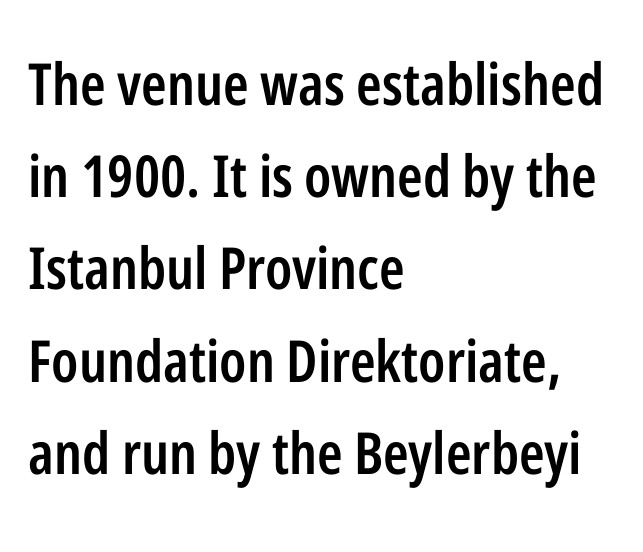
{"serif": "no", "italic": "no", "bold": "semi", "weight": "semibold", "width": "condensed", "stroke_contrast": "low", "x_height": "medium", "monospaced": "no", "underline": "no", "align": "left", "line_spacing": "normal", "line_spacing_ratio": 1.59, "letter_spacing": "normal", "letter_spacing_em": 0.0, "glyph_px": 58}
